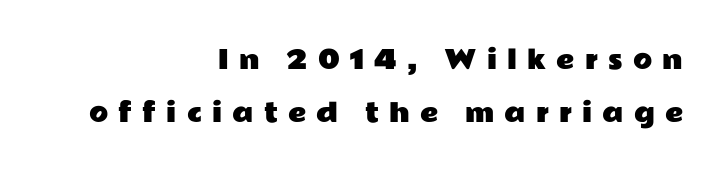
The image shows 25 px text type, upright; set right-aligned, loose line spacing (2.13x), unusually wide letter spacing (+0.41 em), not underlined.
